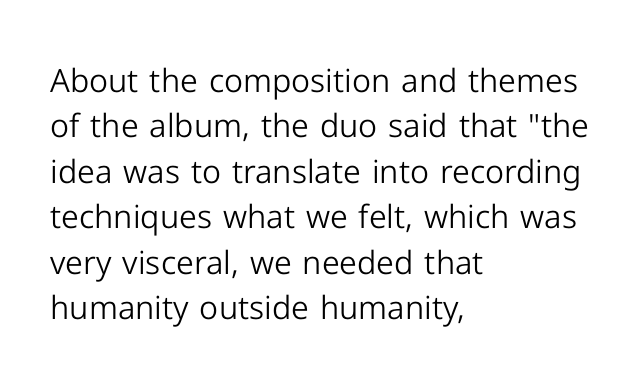
Decoration check: the copy has no underline. The rows are spaced the way most documents space them. Heft: none added — not bold. A roman cut, with each character standing at attention.
